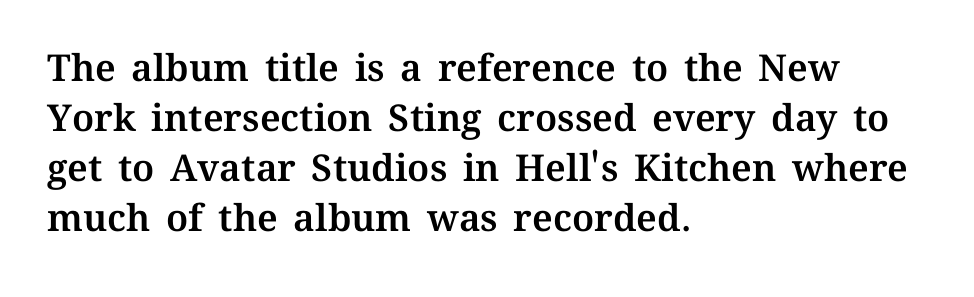
The image shows 37 px text type, upright; set left-aligned, normal line spacing (1.35x), normal letter spacing, not underlined; medium stroke contrast and a medium x-height.
